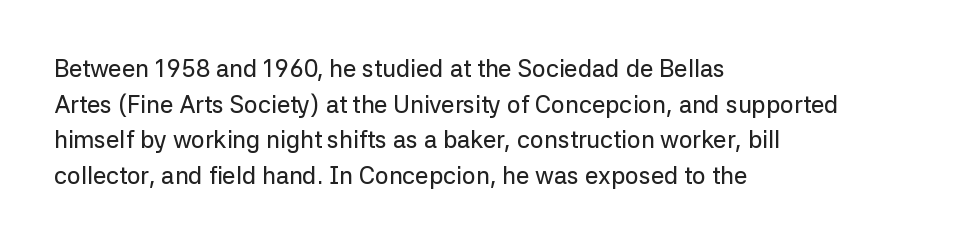
The image shows 24 px text type, upright; set left-aligned, normal line spacing (1.48x), normal letter spacing, not underlined.
